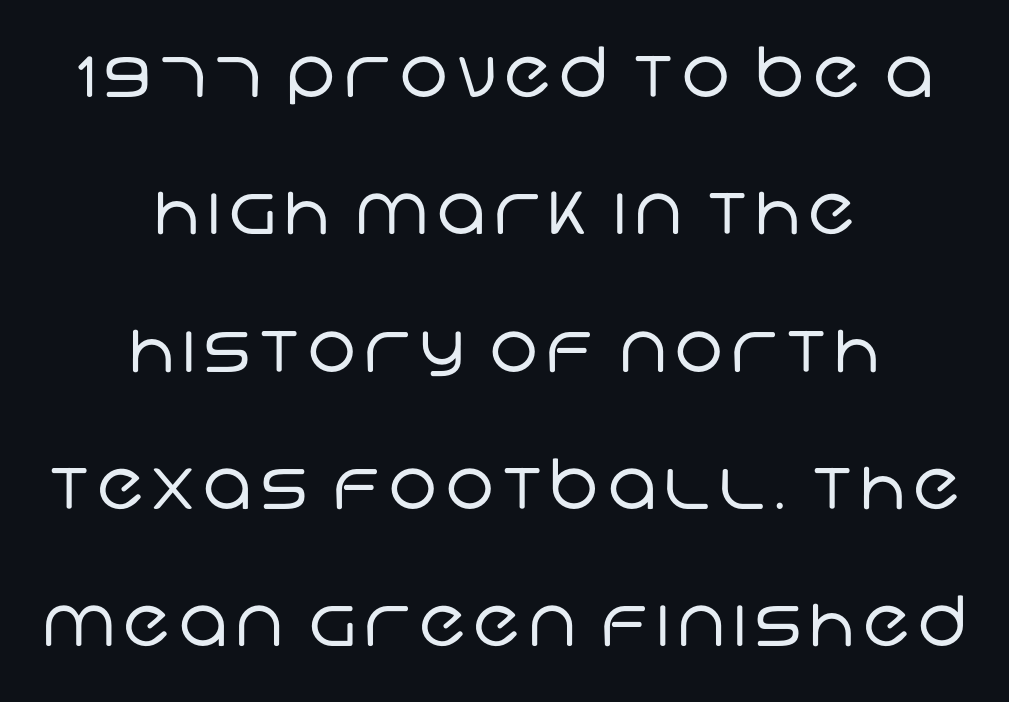
Line starts and ends both wander, symmetrically. Descenders are the only things crossing below the line. Character widths vary here, with narrow letters taking less room than wide ones. Each letter's strokes conclude bluntly, with no projecting serifs.
